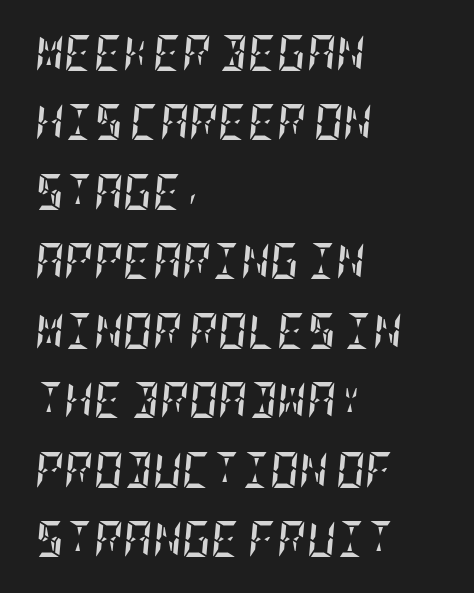
{"italic": "yes", "lean": "right", "slant_degrees": 5, "bold": "yes", "weight": "semibold", "width": "condensed", "stroke_contrast": "low", "x_height": "large", "underline": "no", "align": "left", "line_spacing": "loose", "line_spacing_ratio": 1.93, "letter_spacing": "normal", "letter_spacing_em": 0.0, "glyph_px": 36}
